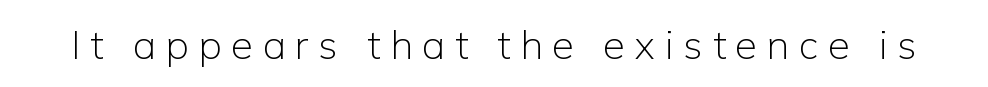
No word sits above an underline. Honestly, the letter spacing is so wide it's the main thing you notice. This is roman type, the default non-slanted kind. Type style note: lacks serifs. Looks like regular typesetting: each glyph gets only the width it needs.
